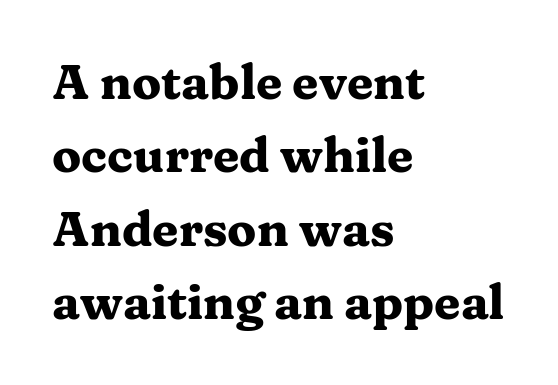
Default kerning and tracking; the words read as compact shapes. Do the characters align in a grid? No, the font is proportional. The font is running at its bold setting. Posture: vertical. The baseline area is clear.
